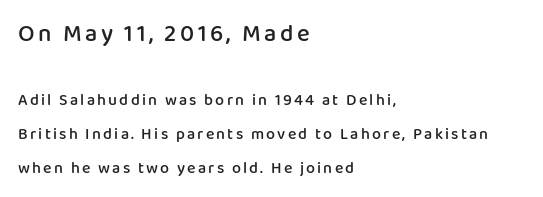
Q: Is the text bold? A: Semi-bold.
Q: Is the text italic (slanted)? A: No, it is upright.
Q: Is the text underlined? A: No.
Q: How is the paragraph aligned? A: Left-aligned.
Q: Is the spacing between lines tight, normal or loose? A: Loose.
Q: Which block of text is set in a larger size, the first (top) or the second (bottom)? A: The first (top) one.
